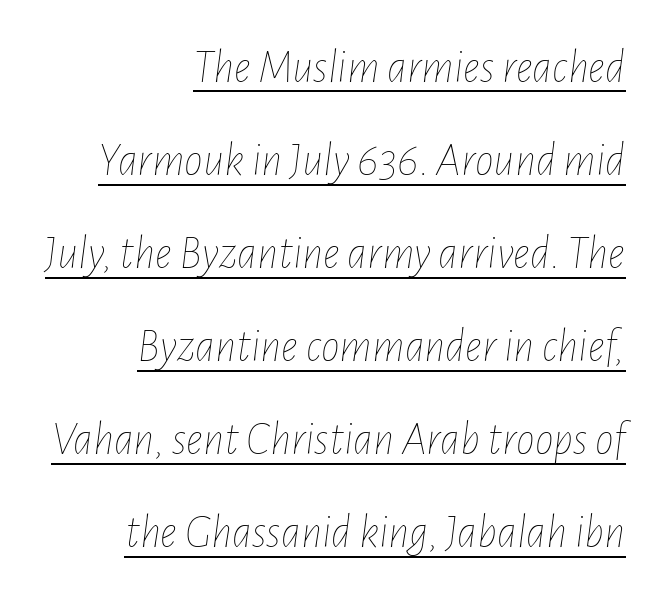
{"italic": "yes", "lean": "right", "slant_degrees": 7, "bold": "no", "weight": "thin", "width": "condensed", "stroke_contrast": "low", "x_height": "medium", "monospaced": "no", "underline": "yes", "align": "right", "line_spacing": "loose", "line_spacing_ratio": 1.98, "letter_spacing": "normal", "letter_spacing_em": 0.0, "glyph_px": 47}
